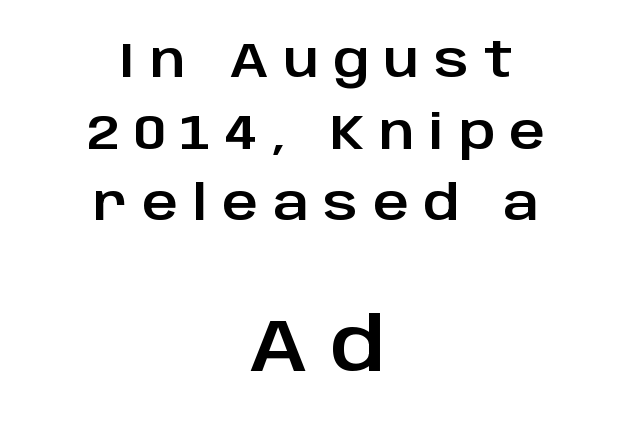
{"serif": "no", "italic": "no", "width": "normal", "stroke_contrast": "low", "x_height": "large", "monospaced": "no", "underline": "no", "align": "center", "line_spacing": "normal", "line_spacing_ratio": 1.46, "letter_spacing": "wide", "letter_spacing_em": 0.3, "larger_block": "second", "size_ratio": 1.51, "glyph_px": 74}
